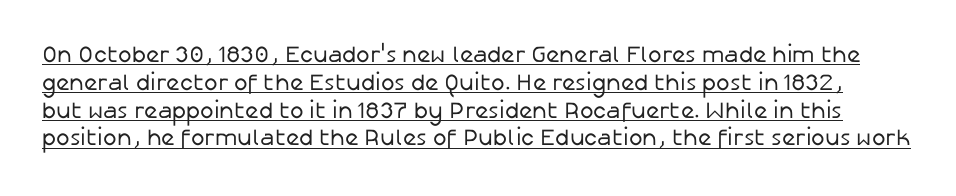
Q: Is the text bold? A: No.
Q: Is the text italic (slanted)? A: No, it is upright.
Q: Is the text underlined? A: Yes.
Q: Is the spacing between letters normal or unusually wide? A: Normal.
